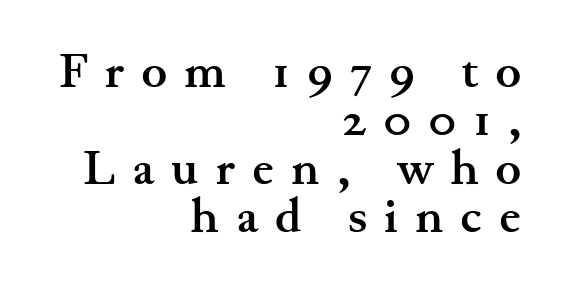
Line endings align vertically; line beginnings do not. The letters advance in unequal steps, a hallmark of proportional type. Cramped leading. Lines of text with bare space underneath. I'd call this a serif setting — the letters wear small feet.
